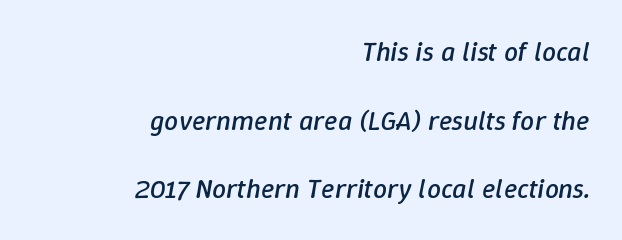
One-word summary of the alignment: right. Loosely led — the rows are spread out. Default kerning and tracking; the words read as compact shapes. Decoration check: the copy has no underline. Is this a fixed-width face? No — the glyphs have proportional, varying widths. Emphasis-style slanted type is in use.
